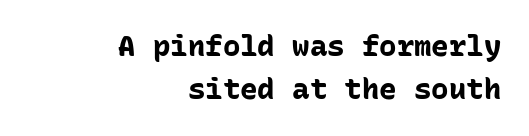
The image shows 29 px bold sans-serif type, upright, monospaced; set right-aligned, normal line spacing (1.49x), normal letter spacing, not underlined; low stroke contrast and a medium x-height.
